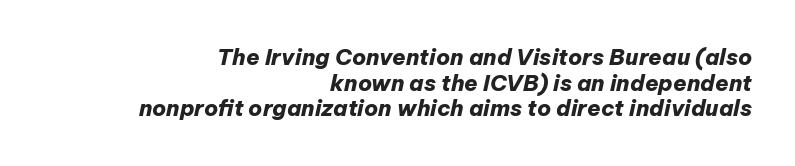
Q: Is the text bold? A: Yes.
Q: Is the text italic (slanted)? A: Yes, it leans right by about 12 degrees.
Q: Is the text underlined? A: No.
Q: How is the paragraph aligned? A: Right-aligned.
Q: Is the spacing between letters normal or unusually wide? A: Normal.
